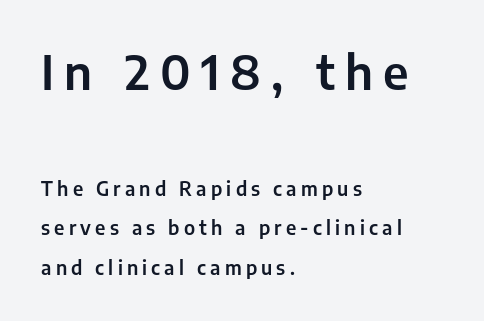
{"serif": "no", "italic": "no", "width": "normal", "stroke_contrast": "low", "x_height": "medium", "monospaced": "no", "underline": "no", "align": "left", "line_spacing": "loose", "line_spacing_ratio": 2.07, "letter_spacing": "wide", "letter_spacing_em": 0.22, "larger_block": "first", "size_ratio": 2.47, "glyph_px": 47}
